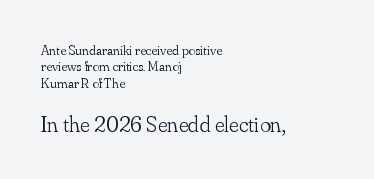
{"italic": "no", "bold": "no", "underline": "no", "align": "left", "line_spacing_ratio": 1.17, "letter_spacing": "normal", "letter_spacing_em": 0.0, "larger_block": "second", "size_ratio": 1.64, "glyph_px": 23}
